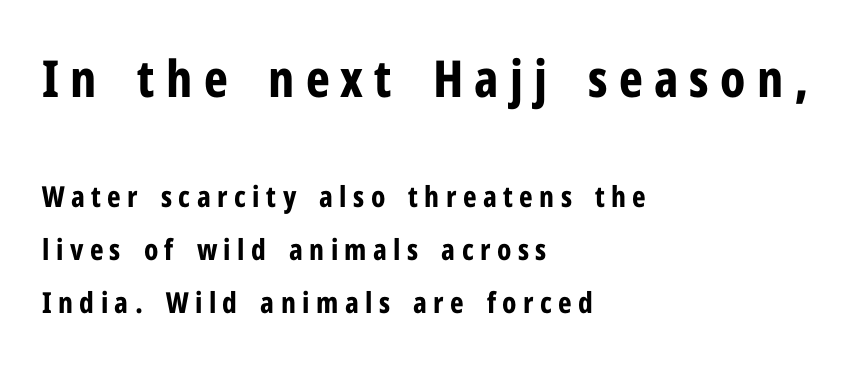
{"serif": "no", "italic": "no", "bold": "yes", "weight": "bold", "width": "condensed", "stroke_contrast": "low", "x_height": "medium", "monospaced": "no", "underline": "no", "align": "left", "line_spacing_ratio": 1.83, "letter_spacing": "wide", "letter_spacing_em": 0.22, "larger_block": "first", "size_ratio": 1.76, "glyph_px": 51}
